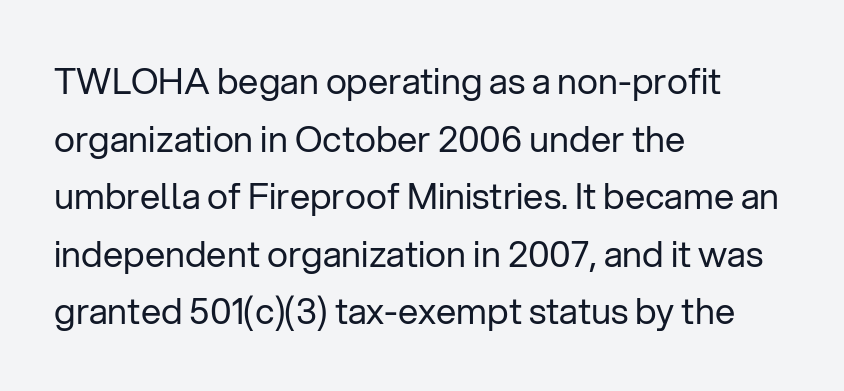
The letters stand straight up with perfectly vertical stems. This rendering features lettering with no underline. Successive baselines arrive at the customary interval. Counters stay open thanks to moderate or lighter strokes. Standard letterfit; no display-style spreading of the glyphs.
